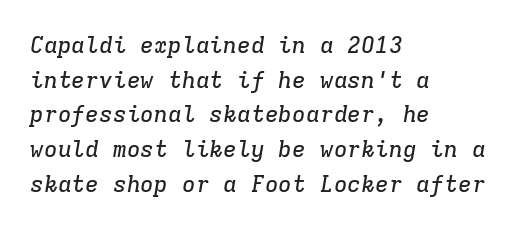
The designer left line spacing at the default. The zone under the glyphs is completely vacant. There is no visible air inserted between adjacent glyphs. Line beginnings align vertically; line endings do not. This sample uses an oblique cut, with every glyph tilted off the vertical.
